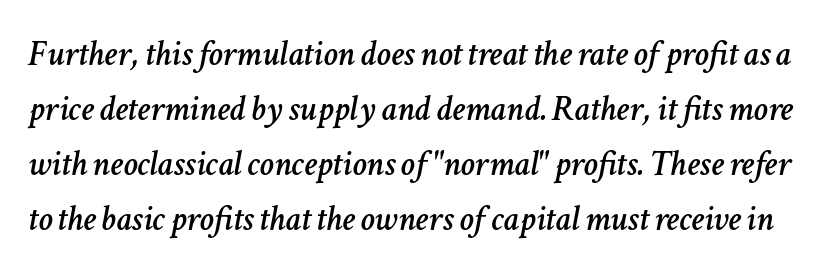
Q: Is the text italic (slanted)? A: Yes, it leans right by about 11 degrees.
Q: Is the text underlined? A: No.
Q: Is the spacing between letters normal or unusually wide? A: Normal.
Q: Is the spacing between lines tight, normal or loose? A: Normal.
Q: Width (condensed, normal, or wide)? A: Normal.
Q: Stroke contrast? A: Low.
Q: x-height? A: Medium.
Q: Monospaced? A: No.
